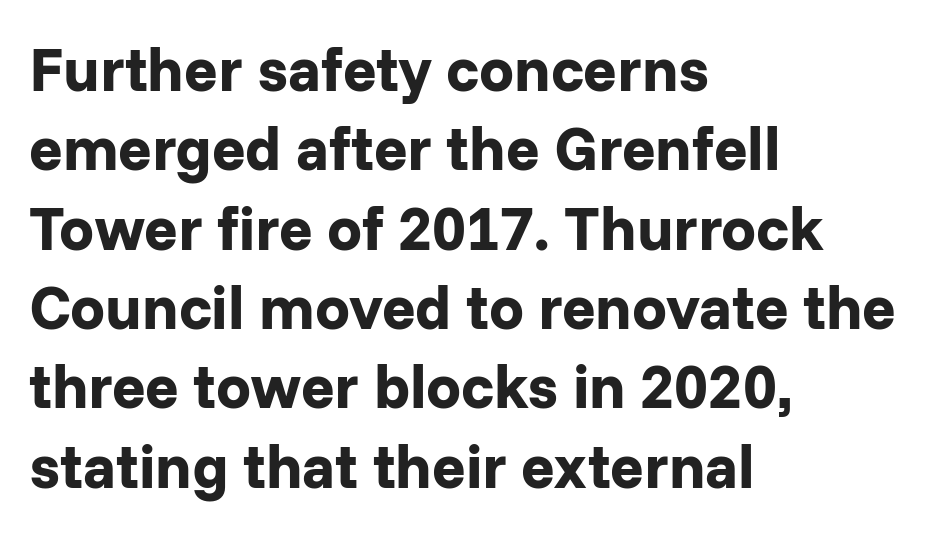
{"serif": "no", "italic": "no", "bold": "yes", "weight": "bold", "width": "normal", "stroke_contrast": "low", "x_height": "medium", "monospaced": "no", "underline": "no", "align": "left", "line_spacing": "normal", "line_spacing_ratio": 1.28, "letter_spacing": "normal", "letter_spacing_em": 0.0, "glyph_px": 62}
